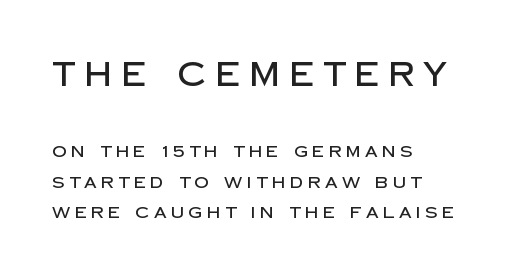
{"serif": "no", "italic": "no", "width": "normal", "stroke_contrast": "low", "x_height": "large", "monospaced": "no", "underline": "no", "align": "left", "line_spacing_ratio": 1.88, "letter_spacing": "wide", "letter_spacing_em": 0.28, "larger_block": "first", "size_ratio": 2.06, "glyph_px": 33}
